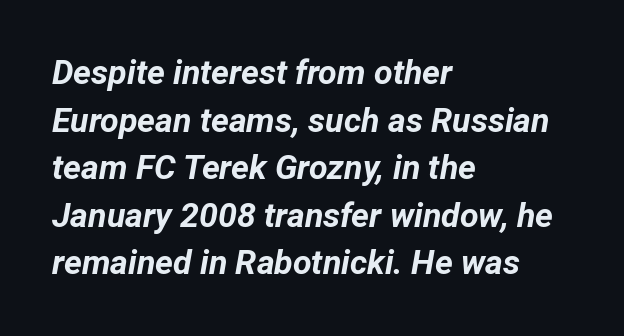
The type is set solid horizontally, with unmodified tracking. Thick stems and heavy bowls — unmistakably bold. Where is the straight margin? On the left. Looks like regular typesetting: each glyph gets only the width it needs. Emphasis-style slanted type is in use. Plain, unruled lines of type.
